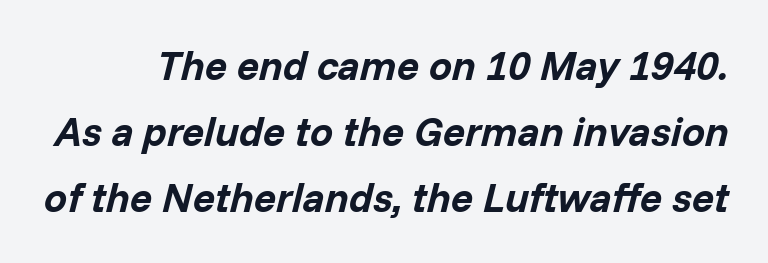
{"italic": "yes", "lean": "right", "slant_degrees": 14, "bold": "yes", "weight": "bold", "width": "normal", "stroke_contrast": "low", "x_height": "medium", "monospaced": "no", "underline": "no", "line_spacing": "normal", "line_spacing_ratio": 1.61, "letter_spacing": "normal", "letter_spacing_em": 0.0, "glyph_px": 41}
